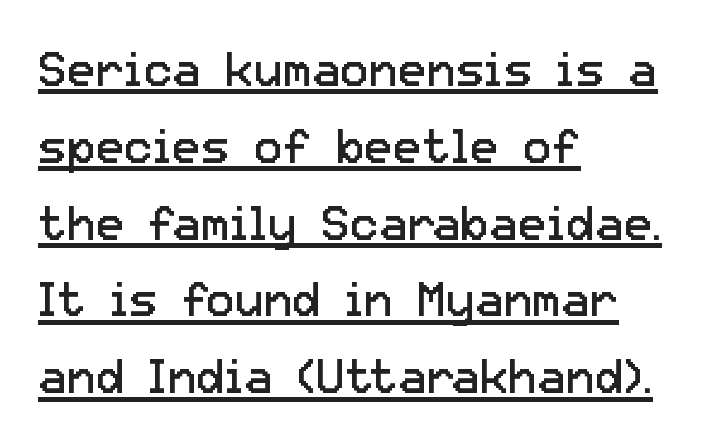
{"serif": "no", "italic": "no", "bold": "no", "weight": "regular", "width": "normal", "stroke_contrast": "low", "x_height": "medium", "monospaced": "no", "underline": "yes", "align": "left", "line_spacing": "normal", "line_spacing_ratio": 1.6, "letter_spacing": "normal", "letter_spacing_em": 0.0, "glyph_px": 48}
